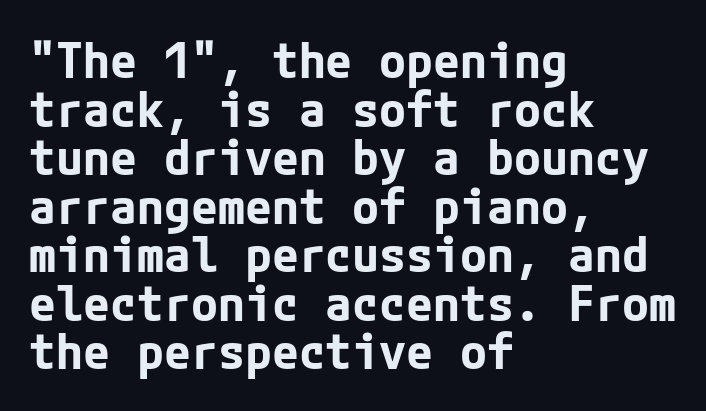
{"serif": "no", "italic": "no", "bold": "yes", "weight": "bold", "width": "normal", "stroke_contrast": "low", "x_height": "medium", "underline": "no", "align": "left", "line_spacing": "tight", "line_spacing_ratio": 0.99, "letter_spacing": "normal", "letter_spacing_em": 0.0, "glyph_px": 49}
